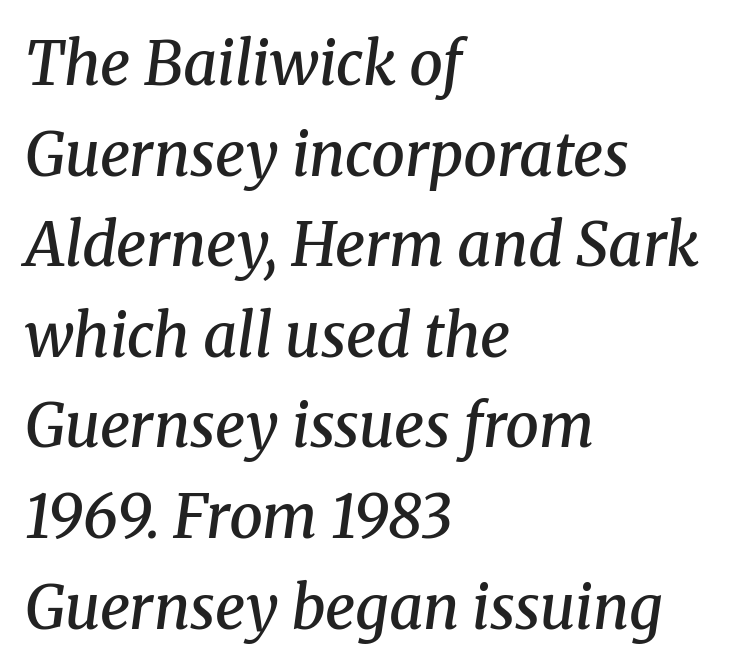
The setting favours the left margin, as ordinary paragraphs usually do. The rendering keeps characters at their native spacing. This is the in-between weight designers call semibold or demi. Are there feet on the stems? There are — it's a serif.
